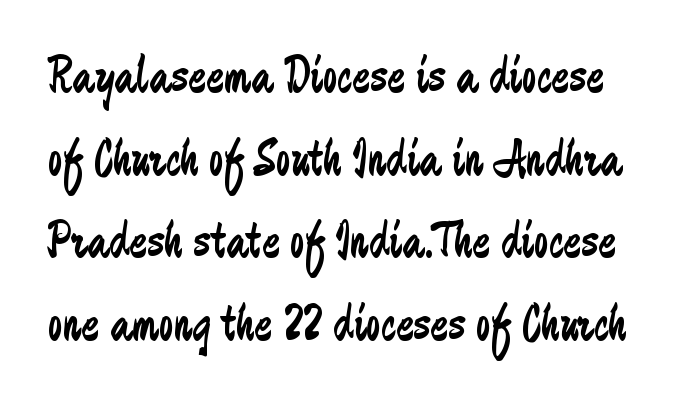
Q: Is the text bold? A: No.
Q: Is the text italic (slanted)? A: Yes.
Q: Is the typeface a serif or a sans-serif typeface? A: Sans-serif.
Q: Is the text underlined? A: No.
Q: Is the spacing between letters normal or unusually wide? A: Normal.
Q: Is the spacing between lines tight, normal or loose? A: Normal.
Q: Width (condensed, normal, or wide)? A: Condensed.
Q: Stroke contrast? A: Low.
Q: x-height? A: Medium.
Q: Monospaced? A: No.
